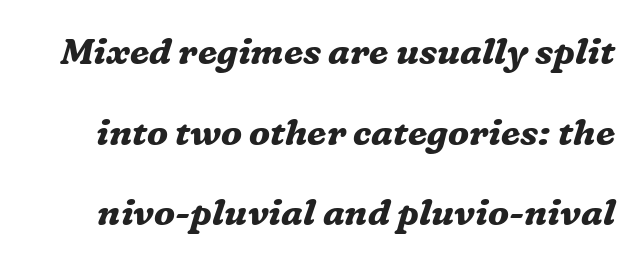
Q: Is the text bold? A: Yes.
Q: Is the text italic (slanted)? A: Yes, it leans right by about 16 degrees.
Q: Is the typeface a serif or a sans-serif typeface? A: Serif.
Q: Is the text underlined? A: No.
Q: Is the spacing between letters normal or unusually wide? A: Normal.
Q: Is the spacing between lines tight, normal or loose? A: Loose.
Q: Width (condensed, normal, or wide)? A: Normal.
Q: Stroke contrast? A: Medium.
Q: x-height? A: Medium.
Q: Monospaced? A: No.
